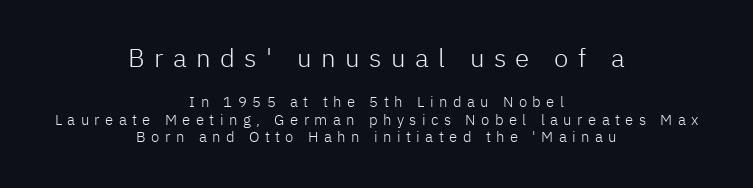
Q: Is the text bold? A: No.
Q: Is the text italic (slanted)? A: No, it is upright.
Q: Is the text underlined? A: No.
Q: How is the paragraph aligned? A: Centered.
Q: Is the spacing between letters normal or unusually wide? A: Unusually wide.
Q: Which block of text is set in a larger size, the first (top) or the second (bottom)? A: The first (top) one.
